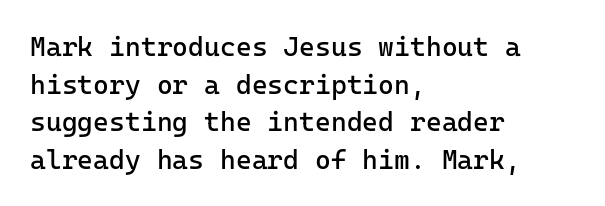
{"italic": "no", "bold": "no", "underline": "no", "align": "left", "line_spacing": "normal", "line_spacing_ratio": 1.39, "letter_spacing": "normal", "letter_spacing_em": 0.0, "glyph_px": 27}
